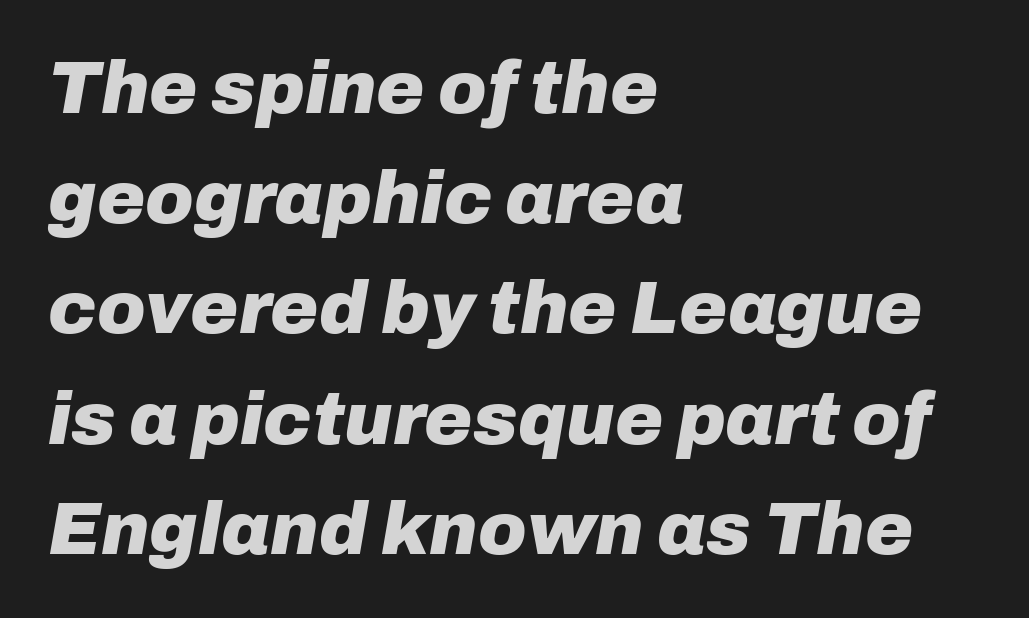
The image shows 73 px heavy type, italic (leaning right); set left-aligned, normal line spacing (1.51x), normal letter spacing, not underlined; low stroke contrast and a medium x-height.
